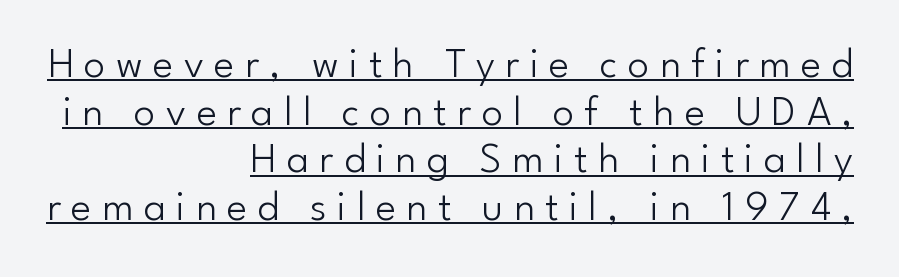
The image shows 43 px light sans-serif type, upright; set right-aligned, tight line spacing (1.11x), unusually wide letter spacing (+0.24 em), underlined; low stroke contrast and a small x-height.
